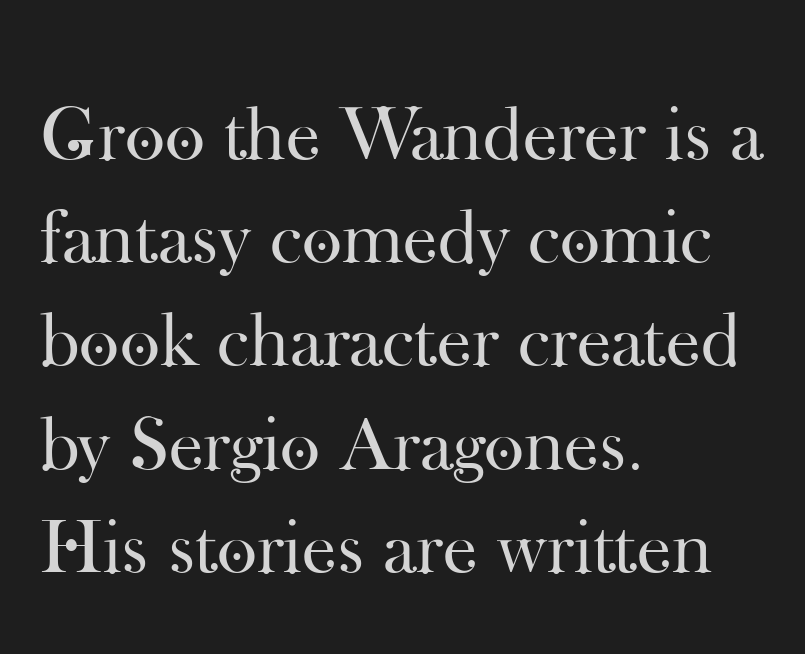
Q: Is the text bold? A: No.
Q: Is the text italic (slanted)? A: No, it is upright.
Q: Is the typeface a serif or a sans-serif typeface? A: Serif.
Q: Is the text underlined? A: No.
Q: How is the paragraph aligned? A: Left-aligned.
Q: Is the spacing between letters normal or unusually wide? A: Normal.
Q: Is the spacing between lines tight, normal or loose? A: Normal.
Q: Width (condensed, normal, or wide)? A: Normal.
Q: Stroke contrast? A: High.
Q: x-height? A: Small.
Q: Monospaced? A: No.
